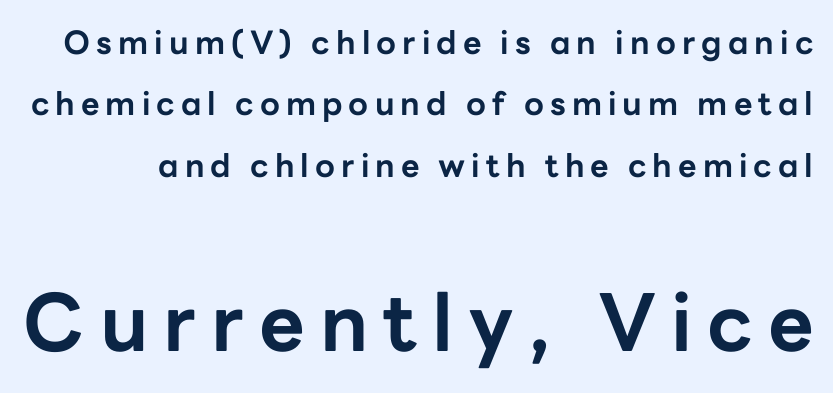
The rendering uses a bold face; every stroke is thick and dark. Successive baselines arrive slowly, with a big drop between each. Beneath every word, the page is bare. I'd call this a sans setting — the letters go barefoot. The letters advance in unequal steps, a hallmark of proportional type. The font's upright variant was chosen for this text.
